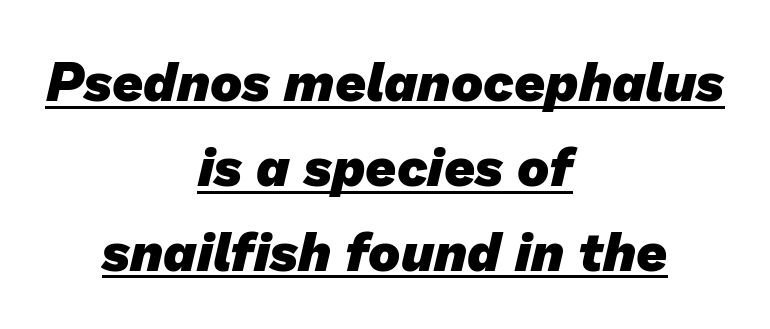
Nothing sits at the stroke ends, so this counts as sans-serif. Beneath each row of characters lies a ruled line. Students, this is bold: see how much ink each stroke carries. The vertical gap from one line to the next is medium.
